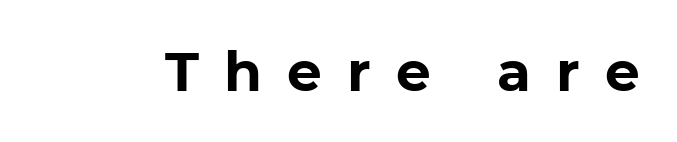
{"serif": "no", "bold": "yes", "weight": "bold", "width": "normal", "stroke_contrast": "low", "x_height": "medium", "monospaced": "no", "underline": "no", "letter_spacing": "wide", "letter_spacing_em": 0.46, "glyph_px": 55}
